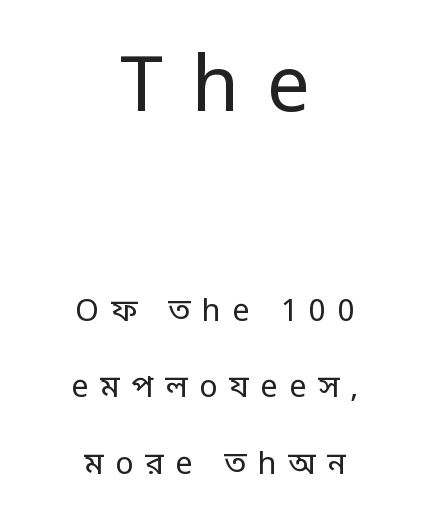
{"serif": "no", "italic": "no", "bold": "no", "weight": "regular", "width": "condensed", "stroke_contrast": "low", "monospaced": "no", "underline": "no", "align": "center", "line_spacing": "loose", "line_spacing_ratio": 2.47, "letter_spacing": "wide", "letter_spacing_em": 0.37, "larger_block": "first", "size_ratio": 2.48, "glyph_px": 77}
